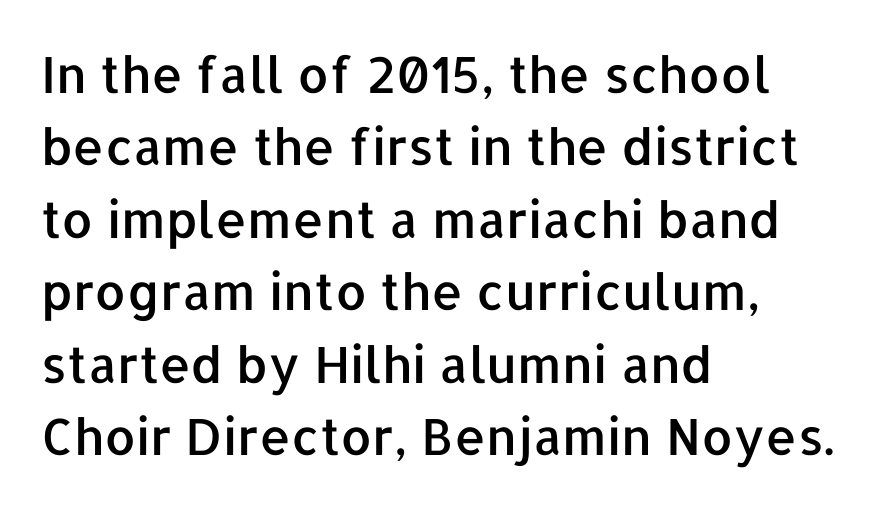
{"serif": "no", "italic": "no", "width": "normal", "stroke_contrast": "low", "x_height": "medium", "monospaced": "no", "underline": "no", "align": "left", "line_spacing": "normal", "line_spacing_ratio": 1.45, "letter_spacing": "normal", "letter_spacing_em": 0.0, "glyph_px": 50}
